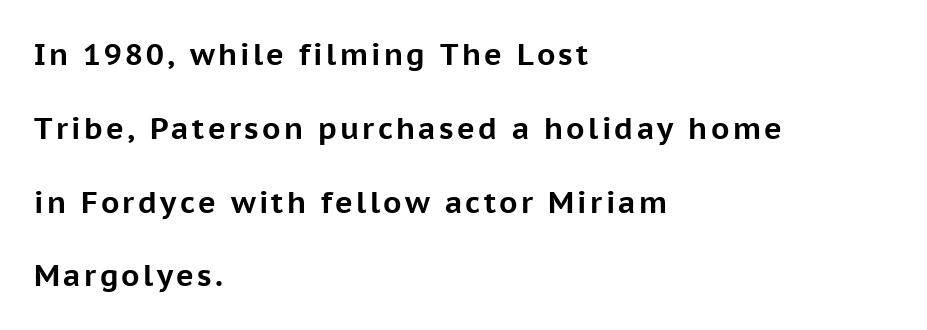
{"serif": "no", "italic": "no", "bold": "yes", "weight": "bold", "width": "normal", "stroke_contrast": "low", "x_height": "medium", "monospaced": "no", "underline": "no", "align": "left", "line_spacing": "loose", "line_spacing_ratio": 2.46, "glyph_px": 30}
